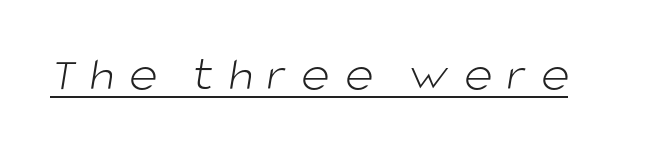
Q: Is the text bold? A: No.
Q: Is the typeface a serif or a sans-serif typeface? A: Sans-serif.
Q: Is the text underlined? A: Yes.
Q: Is the spacing between letters normal or unusually wide? A: Unusually wide.
Q: Width (condensed, normal, or wide)? A: Normal.
Q: Stroke contrast? A: Low.
Q: x-height? A: Large.
Q: Monospaced? A: No.
